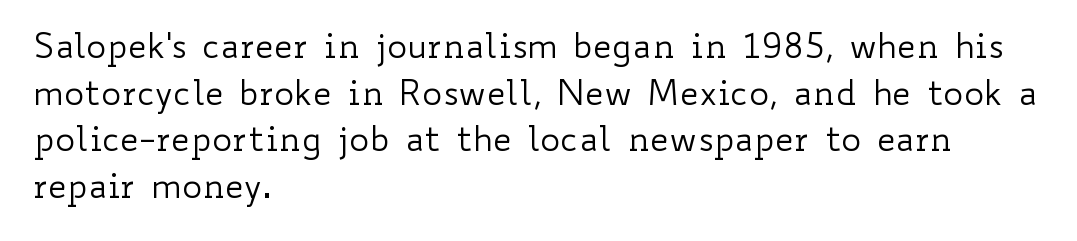
Q: Is the text bold? A: No.
Q: Is the text italic (slanted)? A: No, it is upright.
Q: Is the text underlined? A: No.
Q: How is the paragraph aligned? A: Left-aligned.
Q: Is the spacing between letters normal or unusually wide? A: Normal.
Q: Is the spacing between lines tight, normal or loose? A: Normal.
Q: Width (condensed, normal, or wide)? A: Wide.
Q: Stroke contrast? A: Low.
Q: x-height? A: Small.
Q: Monospaced? A: No.
